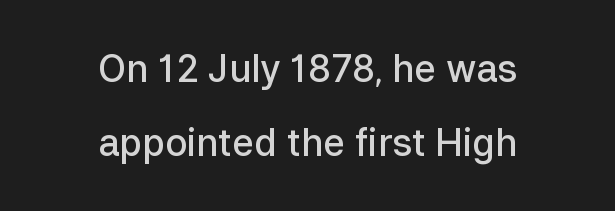
The image shows 37 px semibold sans-serif type, upright; set centered, loose line spacing (1.99x), normal letter spacing, not underlined; low stroke contrast and a medium x-height.
